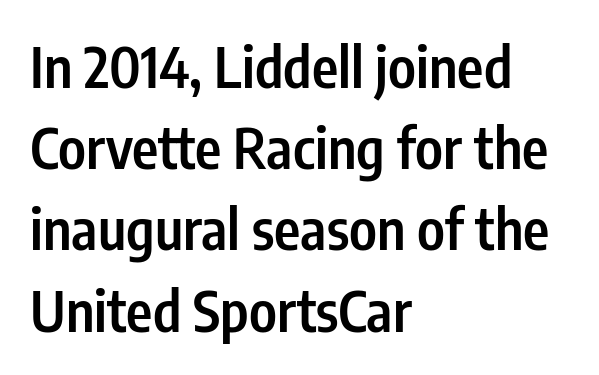
The image shows 56 px semibold, condensed sans-serif type, upright; set left-aligned, normal line spacing (1.45x), normal letter spacing, not underlined; low stroke contrast and a medium x-height.
